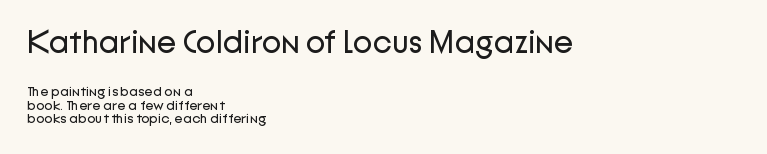
The image shows 32 px regular-weight sans-serif type, upright; set left-aligned, tight line spacing (0.98x), normal letter spacing, not underlined; the first (top) block is 2.29x larger; low stroke contrast and a medium x-height.
